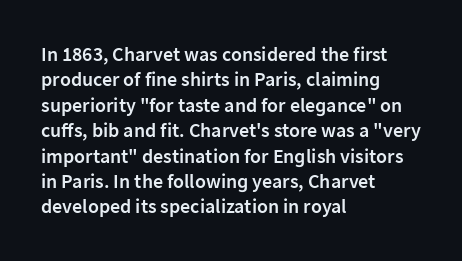
{"italic": "no", "bold": "semi", "underline": "no", "align": "left", "line_spacing": "normal", "line_spacing_ratio": 1.27, "letter_spacing": "normal", "letter_spacing_em": 0.0, "glyph_px": 20}
